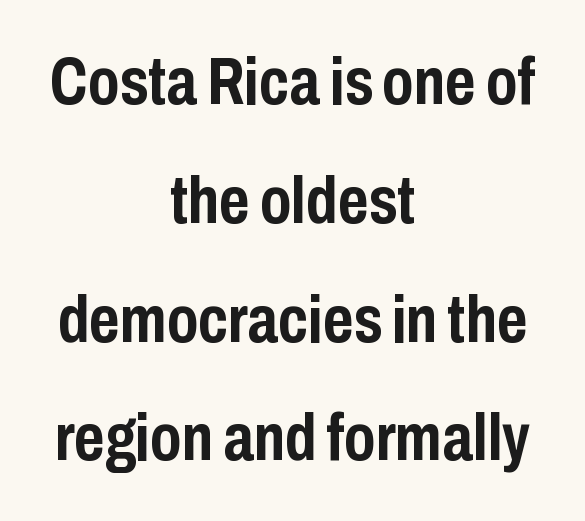
The image shows 66 px semibold, condensed sans-serif type, upright; set centered, line spacing 1.8x, normal letter spacing, not underlined; low stroke contrast and a medium x-height.
